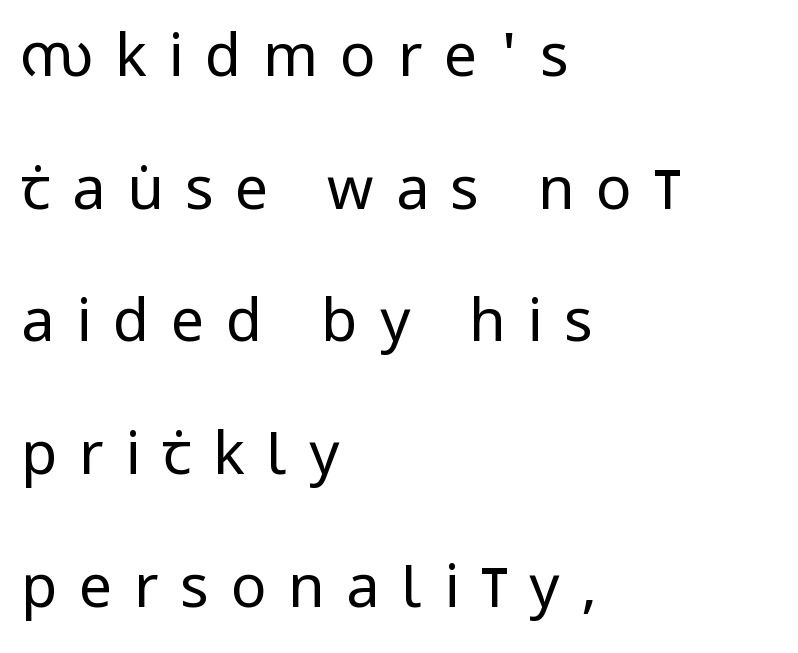
Q: Is the text bold? A: No.
Q: Is the text italic (slanted)? A: No, it is upright.
Q: Is the typeface a serif or a sans-serif typeface? A: Sans-serif.
Q: Is the text underlined? A: No.
Q: How is the paragraph aligned? A: Left-aligned.
Q: Is the spacing between letters normal or unusually wide? A: Unusually wide.
Q: Is the spacing between lines tight, normal or loose? A: Loose.
Q: Width (condensed, normal, or wide)? A: Condensed.
Q: Stroke contrast? A: Low.
Q: x-height? A: Large.
Q: Monospaced? A: No.
